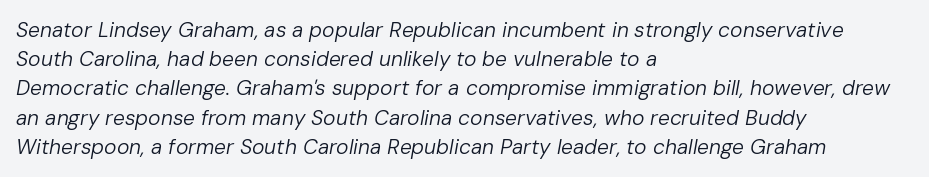
The image shows 21 px text type, italic (leaning right); set left-aligned, normal line spacing (1.39x), normal letter spacing, not underlined.
